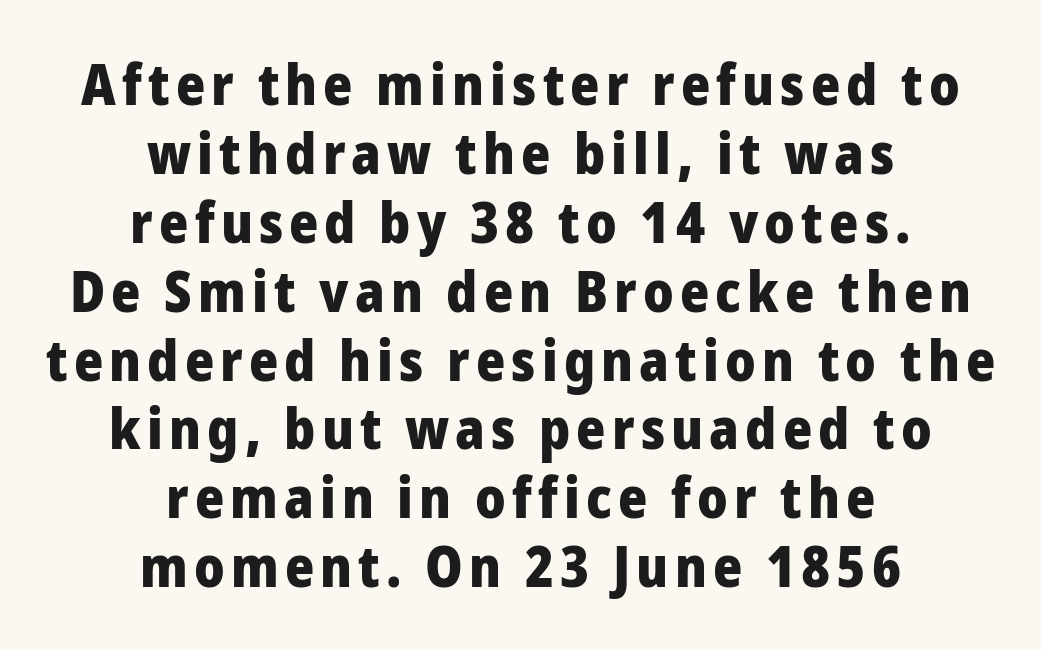
{"serif": "no", "italic": "no", "bold": "yes", "weight": "heavy", "width": "normal", "stroke_contrast": "low", "x_height": "medium", "monospaced": "no", "underline": "no", "align": "center", "line_spacing_ratio": 1.23, "glyph_px": 56}
